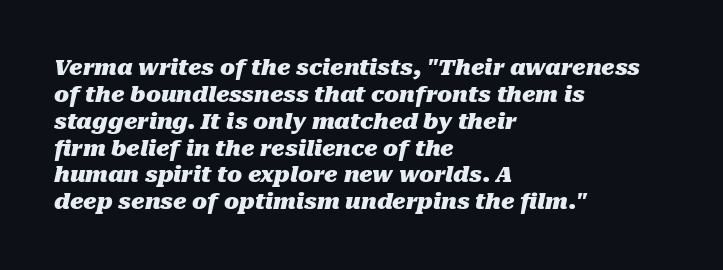
Each row of text sits above clean, open space. Is the letter spacing exaggerated? No — it looks like the ordinary default. Quick note: italic. Reading down the block, your eye returns to a fixed left position each line. Students, this is bold: see how much ink each stroke carries.
